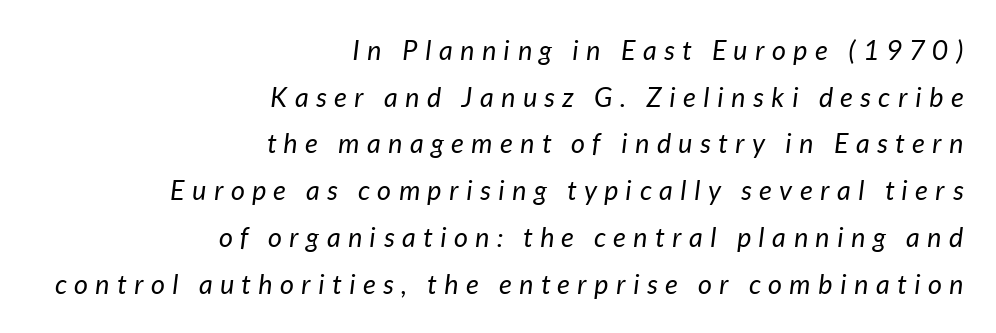
The image shows 27 px text type, italic (leaning right); set right-aligned, line spacing 1.73x, unusually wide letter spacing (+0.28 em), not underlined.
